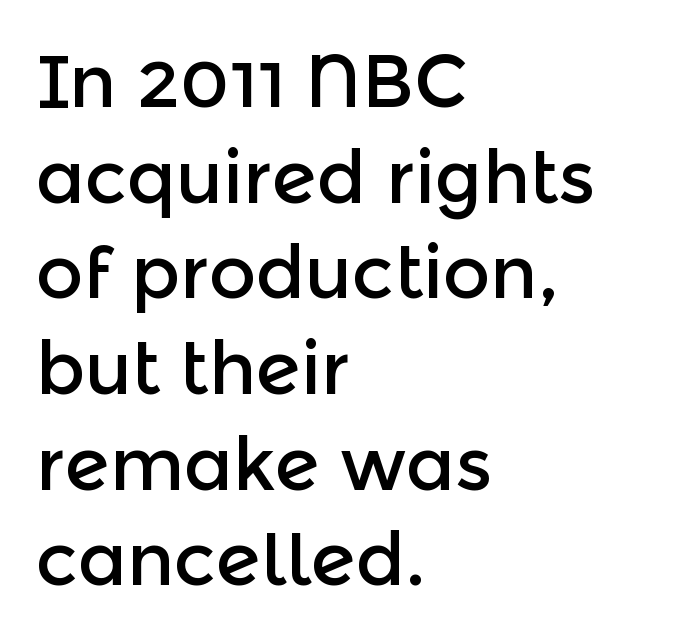
{"serif": "no", "italic": "no", "width": "normal", "x_height": "medium", "monospaced": "no", "underline": "no", "align": "left", "line_spacing": "normal", "line_spacing_ratio": 1.31, "letter_spacing": "normal", "letter_spacing_em": 0.0, "glyph_px": 73}
